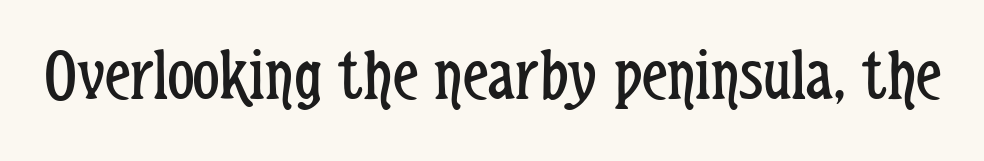
{"serif": "no", "italic": "no", "bold": "no", "weight": "regular", "width": "condensed", "stroke_contrast": "low", "x_height": "medium", "monospaced": "no", "underline": "no", "letter_spacing": "normal", "letter_spacing_em": 0.0, "glyph_px": 74}
